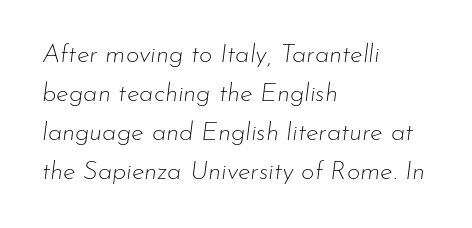
Q: Is the text bold? A: No.
Q: Is the text italic (slanted)? A: Yes, it leans right by about 7 degrees.
Q: Is the text underlined? A: No.
Q: How is the paragraph aligned? A: Left-aligned.
Q: Is the spacing between letters normal or unusually wide? A: Normal.
Q: Is the spacing between lines tight, normal or loose? A: Normal.
